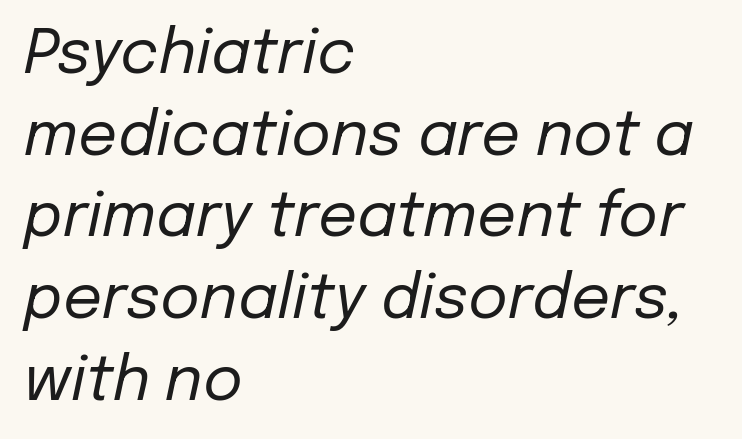
The image shows 61 px regular-weight type, italic (leaning right); set left-aligned, normal line spacing (1.34x), normal letter spacing, not underlined; low stroke contrast and a medium x-height.
